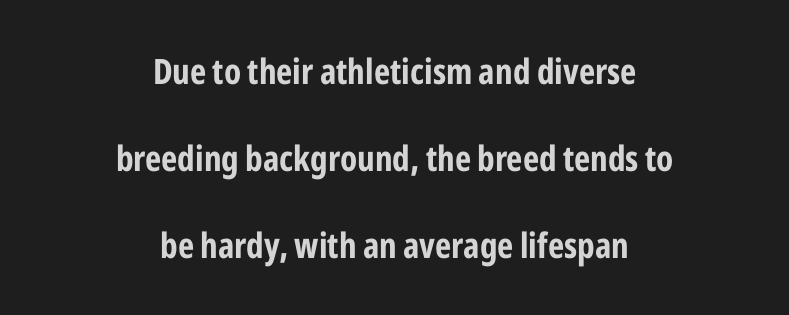
Q: Is the text bold? A: Yes.
Q: Is the text italic (slanted)? A: No, it is upright.
Q: Is the typeface a serif or a sans-serif typeface? A: Sans-serif.
Q: Is the text underlined? A: No.
Q: How is the paragraph aligned? A: Centered.
Q: Is the spacing between letters normal or unusually wide? A: Normal.
Q: Is the spacing between lines tight, normal or loose? A: Loose.
Q: Width (condensed, normal, or wide)? A: Condensed.
Q: Stroke contrast? A: Low.
Q: x-height? A: Medium.
Q: Monospaced? A: No.
